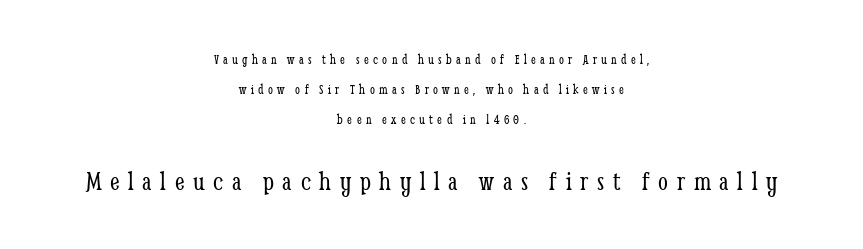
Q: Is the text bold? A: No.
Q: Is the text italic (slanted)? A: No, it is upright.
Q: Is the typeface a serif or a sans-serif typeface? A: Serif.
Q: Is the text underlined? A: No.
Q: How is the paragraph aligned? A: Centered.
Q: Is the spacing between letters normal or unusually wide? A: Unusually wide.
Q: Is the spacing between lines tight, normal or loose? A: Loose.
Q: Which block of text is set in a larger size, the first (top) or the second (bottom)? A: The second (bottom) one.
Q: Width (condensed, normal, or wide)? A: Condensed.
Q: Stroke contrast? A: Low.
Q: x-height? A: Medium.
Q: Monospaced? A: No.
